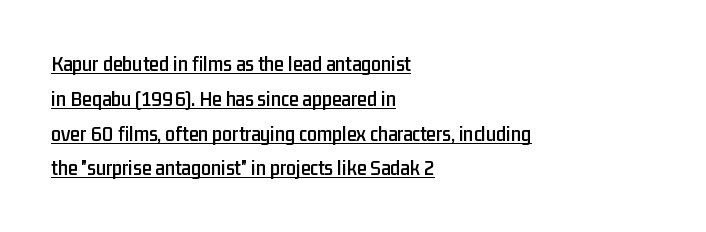
The rows are spaced the way most documents space them. Letter spacing: default. One-word summary of the alignment: left. The axis of the letterforms is exactly vertical. The specimen includes a rule beneath the text block's lines.
